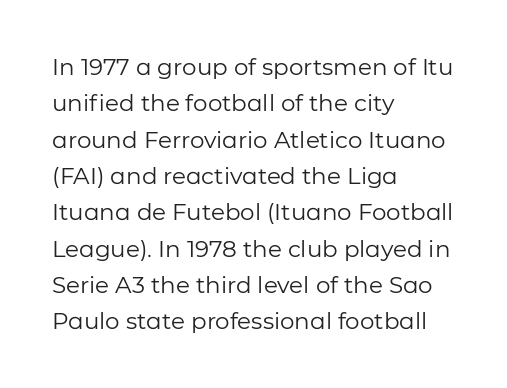
{"italic": "no", "bold": "no", "underline": "no", "align": "left", "line_spacing": "normal", "line_spacing_ratio": 1.58, "letter_spacing": "normal", "letter_spacing_em": 0.0, "glyph_px": 23}
